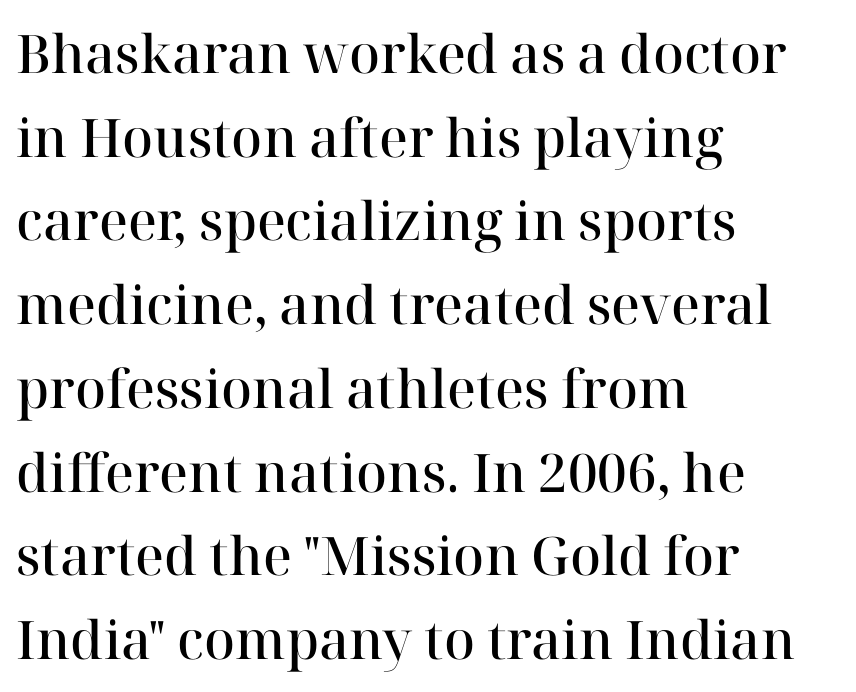
The axis of the letterforms is exactly vertical. The designer went with a serif here, giving each stem small feet. The typesetting leans somewhat heavy: a semibold. The words here are not underlined. The paragraph has a hard left edge and a soft right edge.
